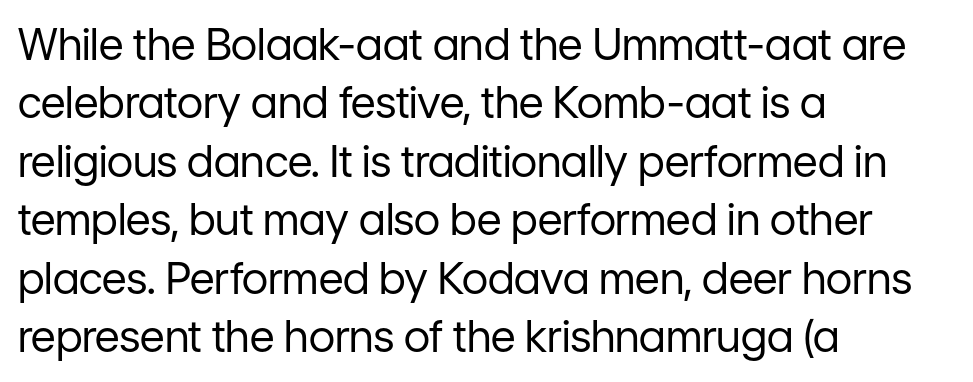
Q: Is the text bold? A: No.
Q: Is the text italic (slanted)? A: No, it is upright.
Q: Is the typeface a serif or a sans-serif typeface? A: Sans-serif.
Q: Is the text underlined? A: No.
Q: How is the paragraph aligned? A: Left-aligned.
Q: Is the spacing between letters normal or unusually wide? A: Normal.
Q: Is the spacing between lines tight, normal or loose? A: Normal.
Q: Width (condensed, normal, or wide)? A: Normal.
Q: Stroke contrast? A: Low.
Q: x-height? A: Medium.
Q: Monospaced? A: No.
